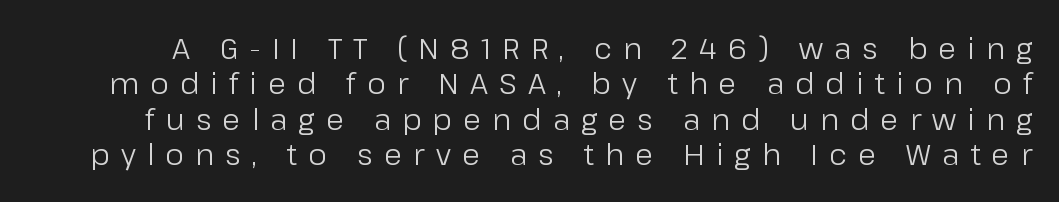
Q: Is the text bold? A: No.
Q: Is the text italic (slanted)? A: No, it is upright.
Q: Is the typeface a serif or a sans-serif typeface? A: Sans-serif.
Q: Is the text underlined? A: No.
Q: Is the spacing between letters normal or unusually wide? A: Unusually wide.
Q: Width (condensed, normal, or wide)? A: Normal.
Q: Stroke contrast? A: Low.
Q: x-height? A: Medium.
Q: Monospaced? A: No.
